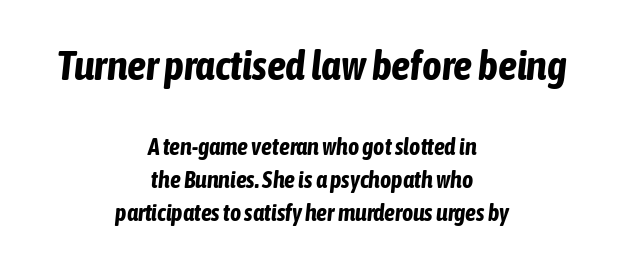
Whoever set this chose a conventional vertical rhythm. The area under the type is left untouched. The letterforms sit shoulder to shoulder at normal distance. Centered paragraph, ragged on both sides. Do the characters align in a grid? No, the font is proportional. Observe the lean: these are italic letterforms.
